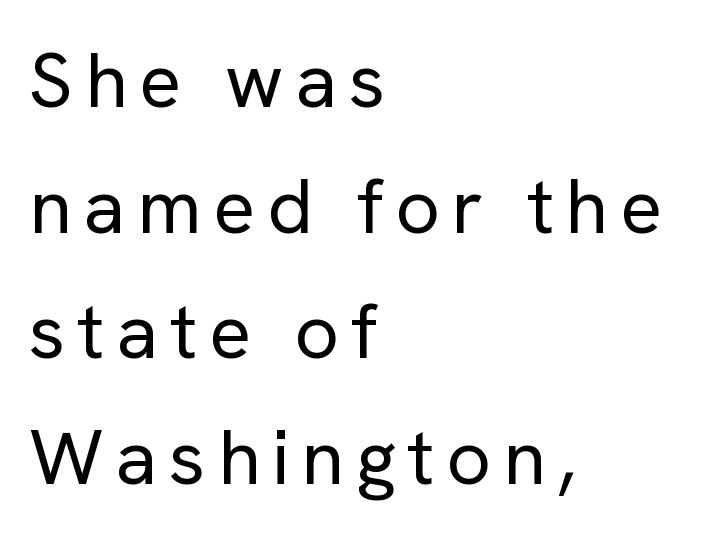
The image shows 78 px regular-weight sans-serif type, upright; set left-aligned, normal line spacing (1.61x), not underlined; low stroke contrast and a medium x-height.
